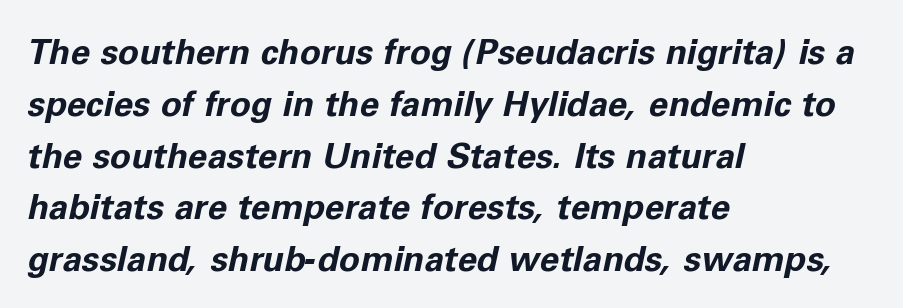
The image shows 35 px bold type, italic (leaning right); set left-aligned, normal line spacing (1.48x), normal letter spacing, not underlined; low stroke contrast and a medium x-height.
